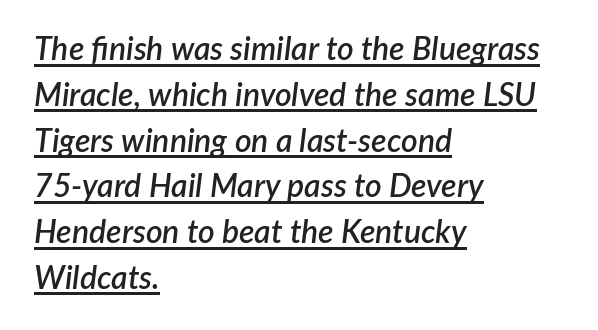
{"italic": "yes", "lean": "right", "slant_degrees": 7, "bold": "semi", "weight": "semibold", "width": "normal", "stroke_contrast": "low", "x_height": "medium", "monospaced": "no", "underline": "yes", "align": "left", "line_spacing": "normal", "line_spacing_ratio": 1.43, "letter_spacing": "normal", "letter_spacing_em": 0.0, "glyph_px": 32}
